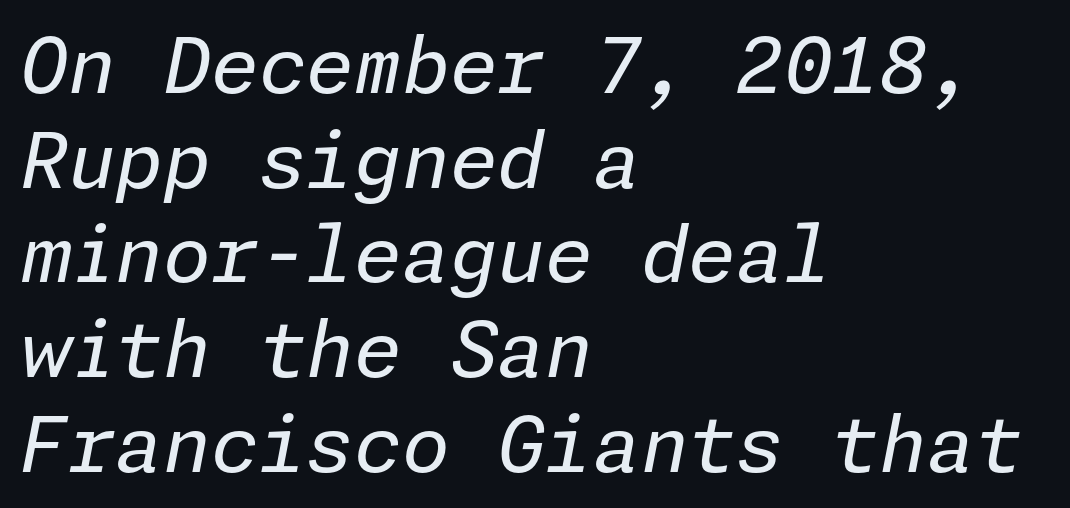
Q: Is the text bold? A: No.
Q: Is the text italic (slanted)? A: Yes, it leans right by about 11 degrees.
Q: Is the text underlined? A: No.
Q: How is the paragraph aligned? A: Left-aligned.
Q: Is the spacing between letters normal or unusually wide? A: Normal.
Q: Width (condensed, normal, or wide)? A: Normal.
Q: Stroke contrast? A: Low.
Q: x-height? A: Medium.
